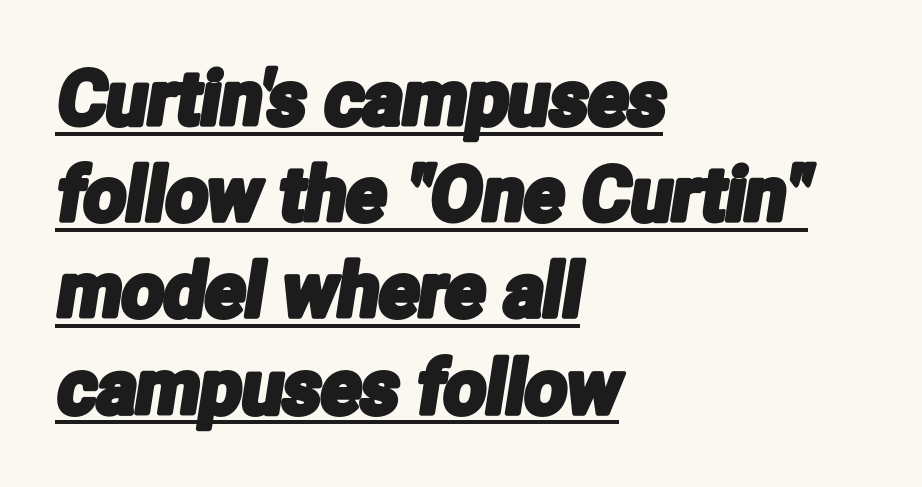
Q: Is the typeface a serif or a sans-serif typeface? A: Sans-serif.
Q: Is the text underlined? A: Yes.
Q: How is the paragraph aligned? A: Left-aligned.
Q: Is the spacing between letters normal or unusually wide? A: Normal.
Q: Is the spacing between lines tight, normal or loose? A: Normal.
Q: Width (condensed, normal, or wide)? A: Condensed.
Q: Stroke contrast? A: Low.
Q: x-height? A: Medium.
Q: Monospaced? A: No.
